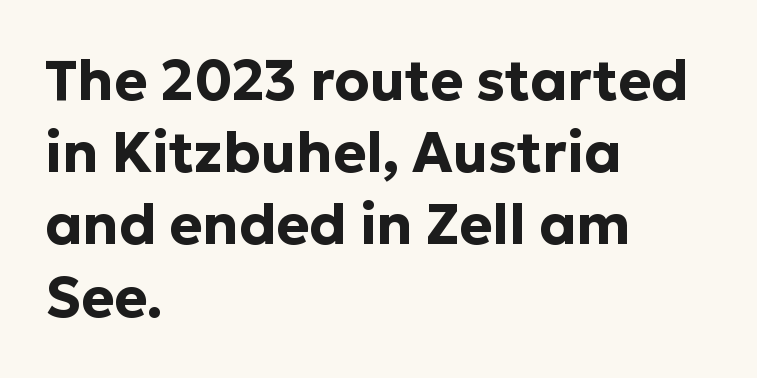
The horizontal fit of the characters is conventional and even. Regarding leading, the lines here are spaced in the standard way. The rendering uses natural spacing where letterforms have individual widths. Every character sits straight up, as roman type does. Type style note: lacks serifs.
